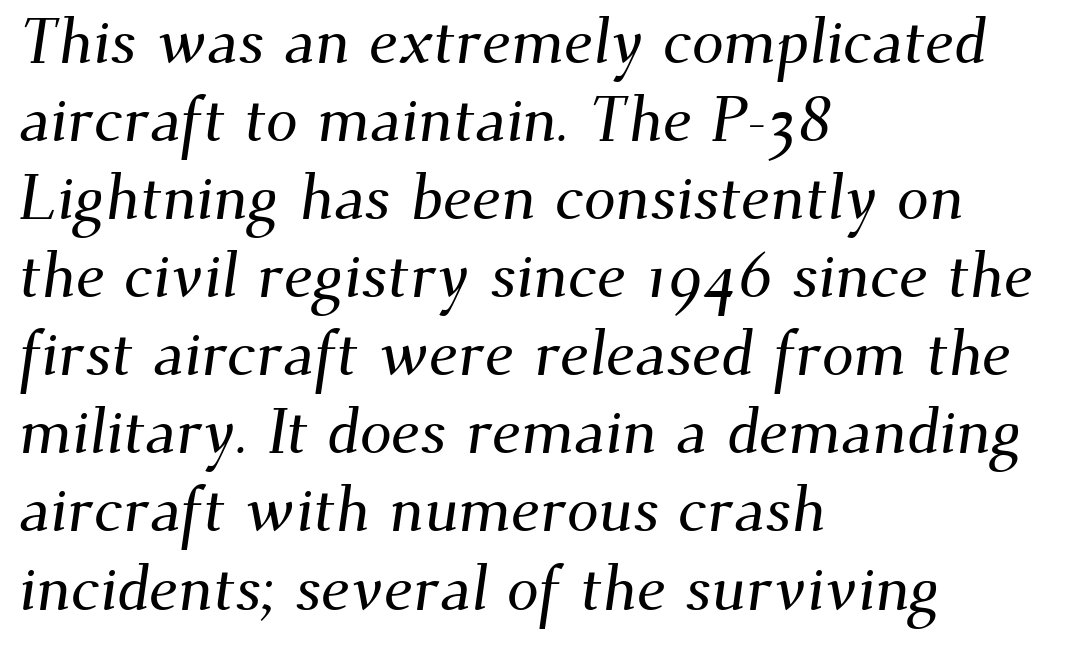
{"serif": "yes", "width": "normal", "stroke_contrast": "medium", "x_height": "small", "monospaced": "no", "underline": "no", "align": "left", "line_spacing_ratio": 1.22, "letter_spacing": "normal", "letter_spacing_em": 0.0, "glyph_px": 64}
